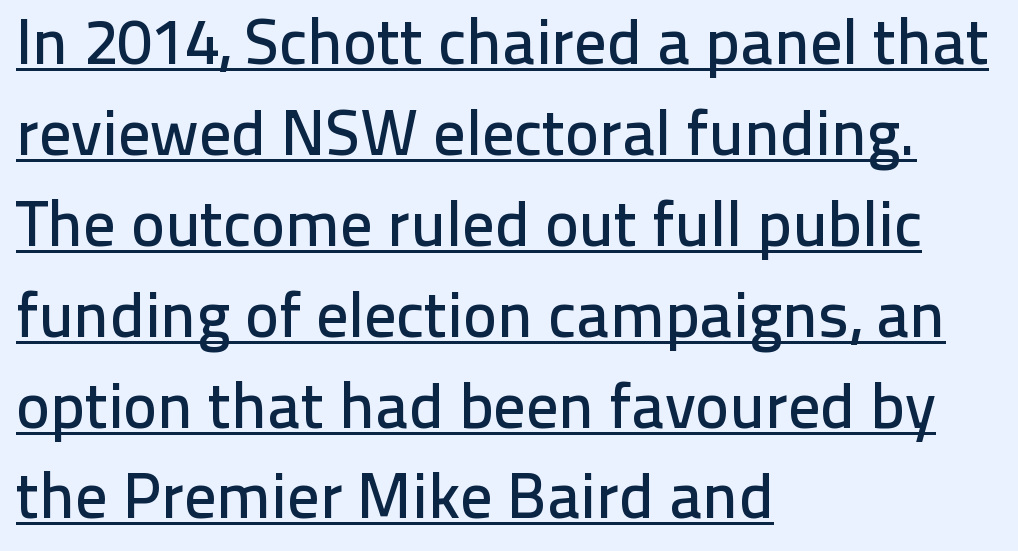
Q: Is the text italic (slanted)? A: No, it is upright.
Q: Is the typeface a serif or a sans-serif typeface? A: Sans-serif.
Q: Is the text underlined? A: Yes.
Q: How is the paragraph aligned? A: Left-aligned.
Q: Is the spacing between letters normal or unusually wide? A: Normal.
Q: Is the spacing between lines tight, normal or loose? A: Normal.
Q: Width (condensed, normal, or wide)? A: Normal.
Q: Stroke contrast? A: Low.
Q: x-height? A: Medium.
Q: Monospaced? A: No.
